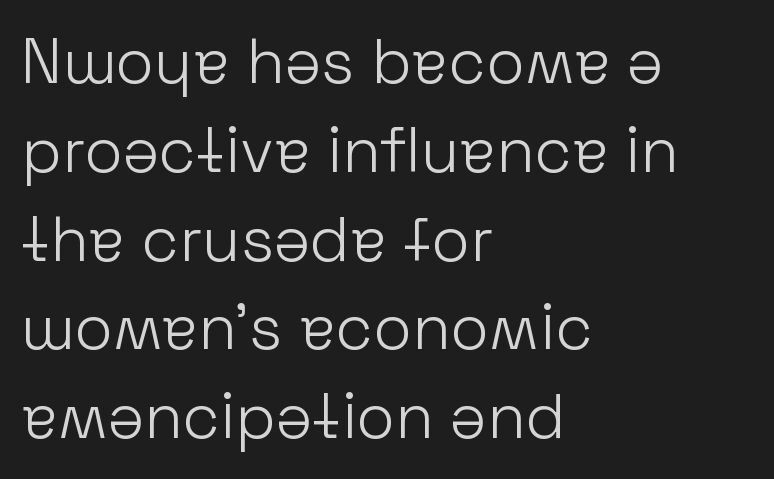
I'd call this a sans setting — the letters go barefoot. No italicization has been applied; the sample stays upright. Left-aligned paragraph, ragged on the right. Is this a fixed-width face? No — the glyphs have proportional, varying widths. No extra ink here — the face is not bold.
